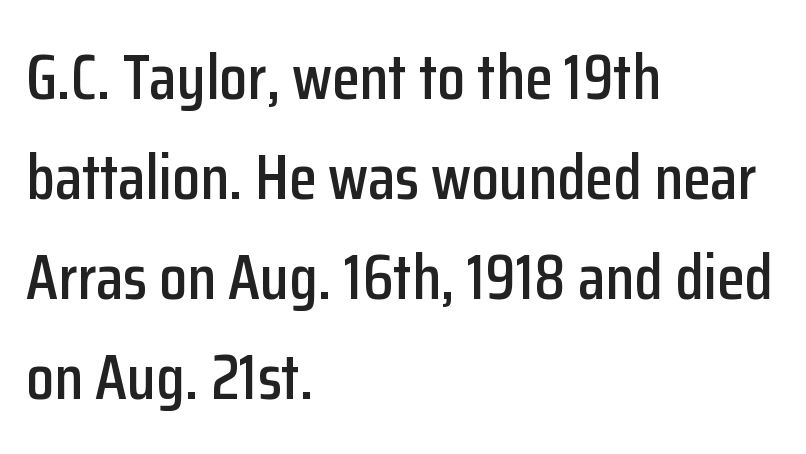
The type family on display is of the sans-serif kind. The space between consecutive lines is moderate. The font's upright variant was chosen for this text. What stands out about the letter spacing? Nothing — it is the standard amount. Do the characters align in a grid? No, the font is proportional. Does the copy run flush right? No — it runs flush left.
